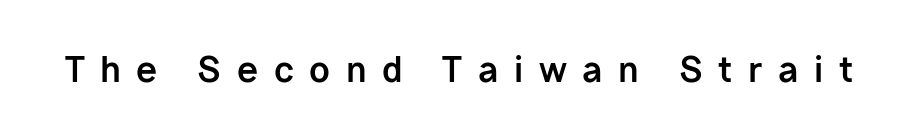
The strokes are fattened all the way to bold. Descenders hang freely into open space. The rendering inserts visible extra space after every character. Here the designer chose a conventional face with non-uniform glyph widths. Regarding serifs, this sample does without them.
